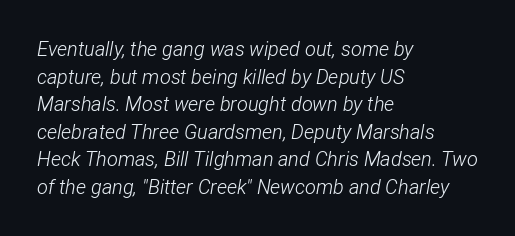
These lines are set flush left with a ragged right edge. The cut favours lightness, reaching ordinary text weight at its darkest. Glyph-to-glyph distance matches everyday printed text. The font's italic variant was chosen for this text.
